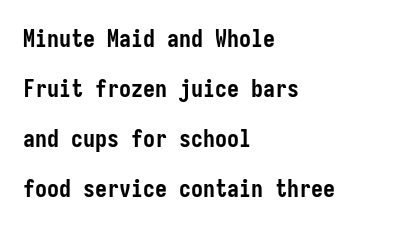
Q: Is the text bold? A: Yes.
Q: Is the text italic (slanted)? A: No, it is upright.
Q: Is the text underlined? A: No.
Q: How is the paragraph aligned? A: Left-aligned.
Q: Is the spacing between letters normal or unusually wide? A: Normal.
Q: Is the spacing between lines tight, normal or loose? A: Loose.
